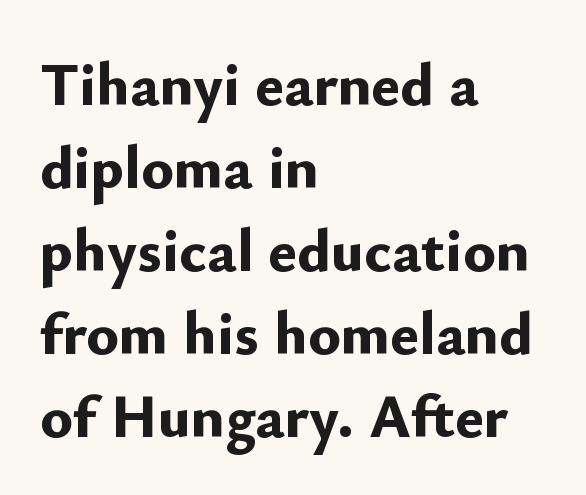
{"serif": "no", "italic": "no", "bold": "yes", "weight": "bold", "width": "normal", "stroke_contrast": "low", "x_height": "small", "monospaced": "no", "underline": "no", "align": "left", "line_spacing": "normal", "line_spacing_ratio": 1.36, "letter_spacing": "normal", "letter_spacing_em": 0.0, "glyph_px": 61}
